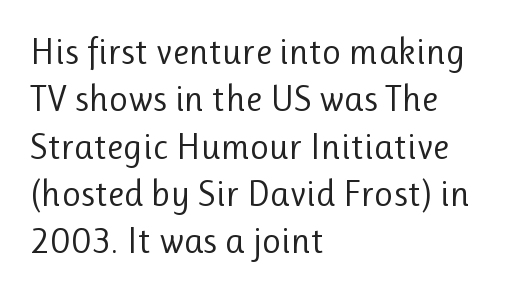
{"serif": "no", "italic": "no", "bold": "no", "weight": "regular", "width": "normal", "stroke_contrast": "low", "x_height": "medium", "monospaced": "no", "underline": "no", "align": "left", "line_spacing": "normal", "line_spacing_ratio": 1.28, "letter_spacing": "normal", "letter_spacing_em": 0.0, "glyph_px": 37}
